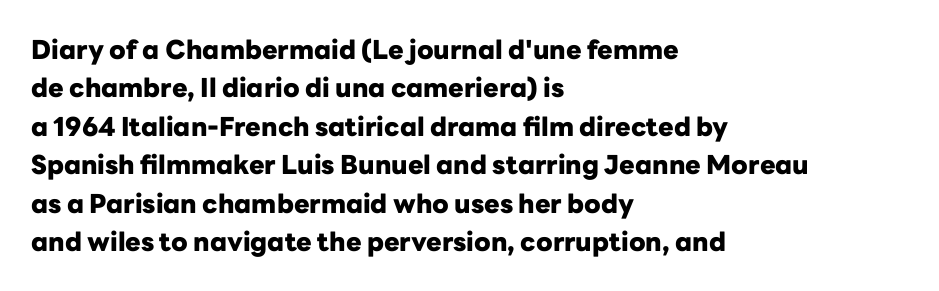
{"italic": "no", "bold": "yes", "underline": "no", "align": "left", "line_spacing": "normal", "line_spacing_ratio": 1.48, "letter_spacing": "normal", "letter_spacing_em": 0.0, "glyph_px": 26}
